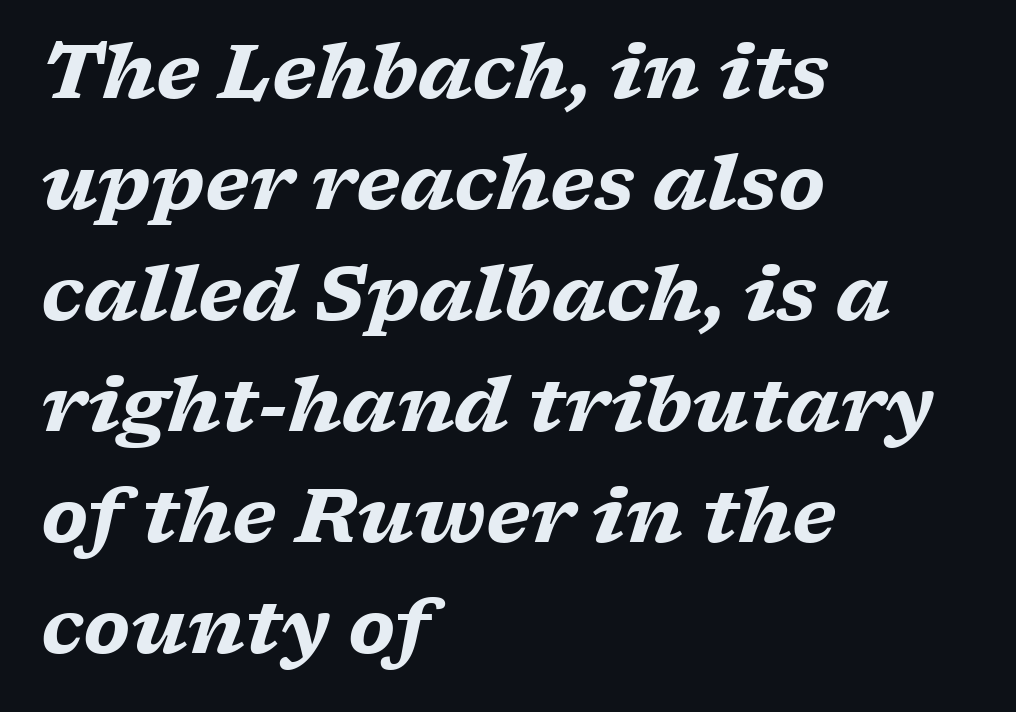
Q: Is the text bold? A: Yes.
Q: Is the text italic (slanted)? A: Yes, it leans right by about 17 degrees.
Q: Is the typeface a serif or a sans-serif typeface? A: Serif.
Q: Is the text underlined? A: No.
Q: How is the paragraph aligned? A: Left-aligned.
Q: Is the spacing between letters normal or unusually wide? A: Normal.
Q: Is the spacing between lines tight, normal or loose? A: Normal.
Q: Width (condensed, normal, or wide)? A: Wide.
Q: Stroke contrast? A: Low.
Q: x-height? A: Medium.
Q: Monospaced? A: No.
